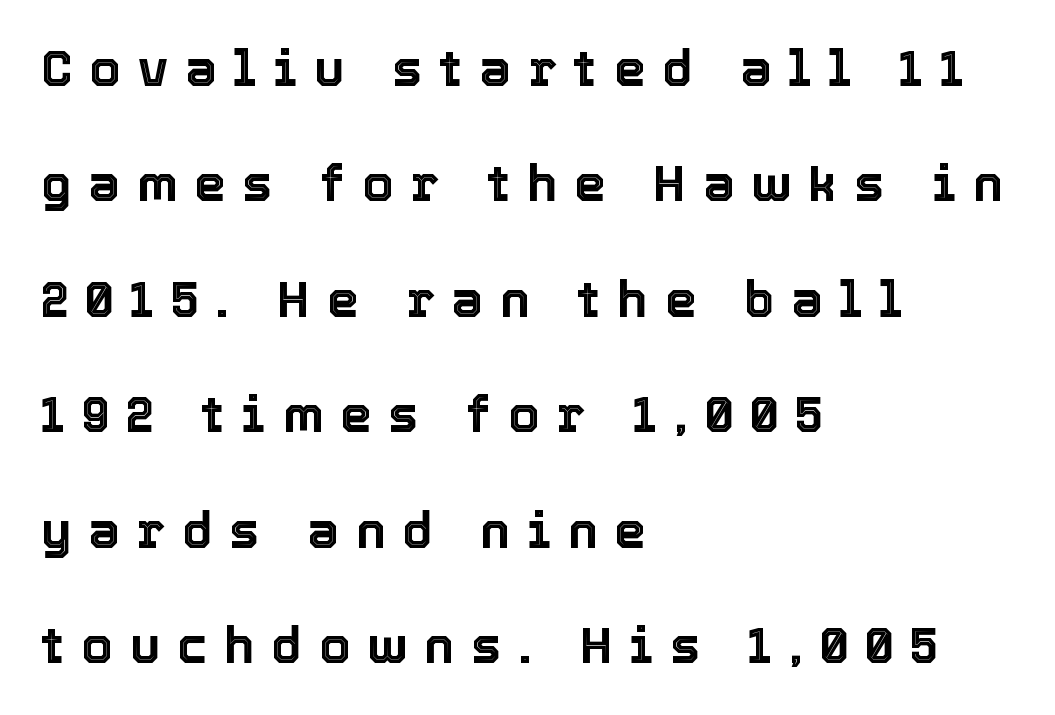
The image shows 50 px text type, upright; set left-aligned, loose line spacing (2.31x), unusually wide letter spacing (+0.34 em), not underlined; a medium x-height.
